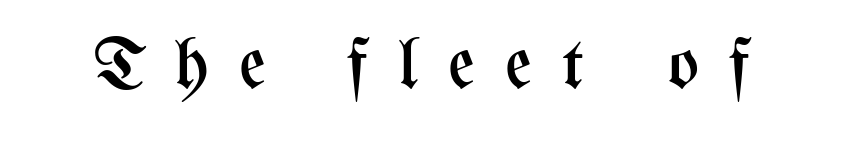
The image shows 73 px regular-weight, condensed type, upright; set unusually wide letter spacing (+0.41 em), not underlined; medium stroke contrast and a medium x-height.
